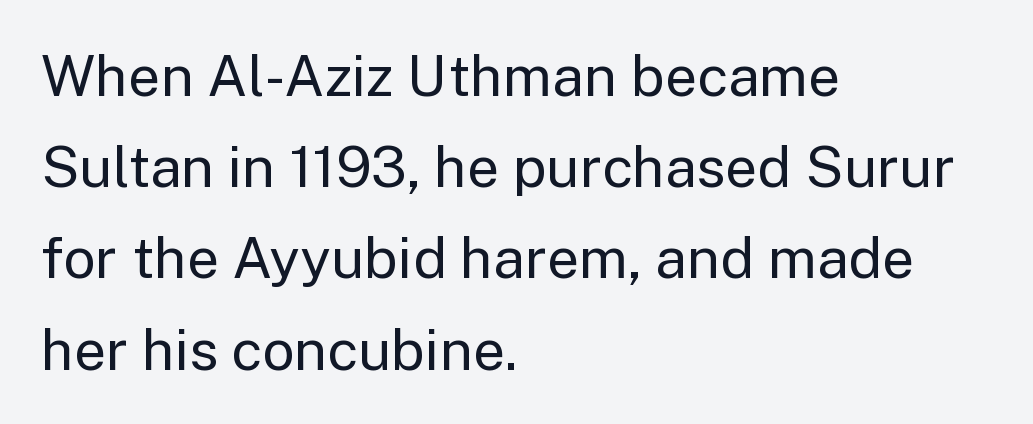
These lines are rendered in a variable-pitch font. Visually the block forms a straight wall on the left and a jagged coastline on the right. Leading matches the norm, producing a regular column. The area under the type is left untouched. No extra tracking has been applied to these lines.
